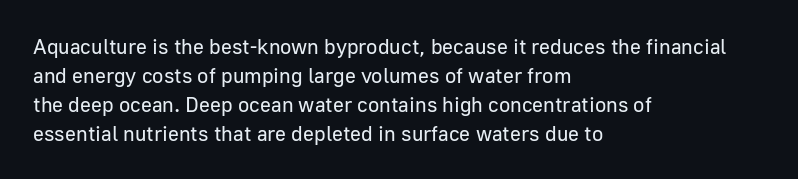
The image shows 21 px text type, upright; set left-aligned, normal line spacing (1.38x), normal letter spacing, not underlined.
